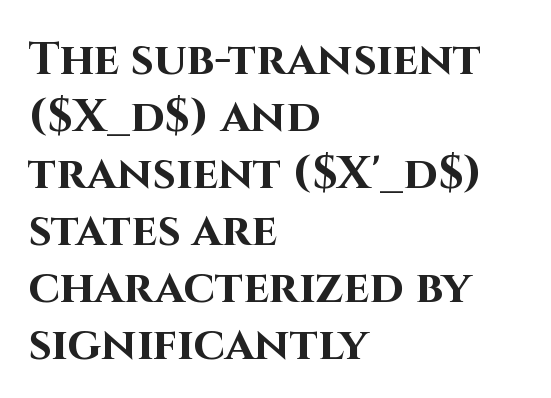
Do the characters align in a grid? No, the font is proportional. Caption: multi-line text, flush left, ragged right. Compared with an ordinary text face, these strokes are far heavier — a full bold. The gaps between neighbouring characters are ordinary and unremarkable. Font category for this specimen: sans-serif. You can tell it's not italic because the verticals are truly vertical.
